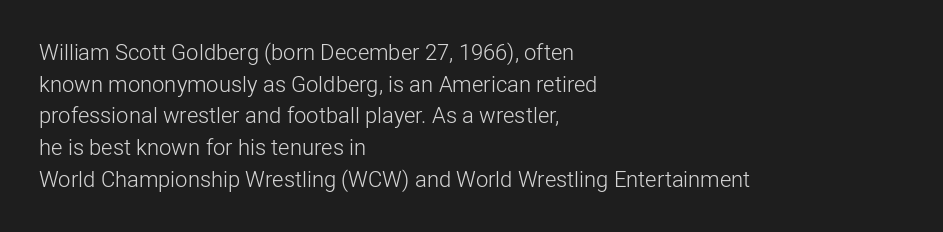
{"italic": "no", "bold": "no", "underline": "no", "align": "left", "line_spacing": "normal", "line_spacing_ratio": 1.44, "letter_spacing": "normal", "letter_spacing_em": 0.0, "glyph_px": 22}
